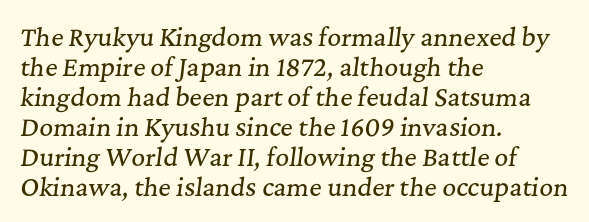
Teacher's note: observe the even left margin — that is flush-left alignment. Unmarked baselines from the first word to the last. Notice how the stems are inclined rather than vertical — that's the hallmark of italics. The rendering keeps characters at their native spacing. These lines sit exactly where default settings would place them.
